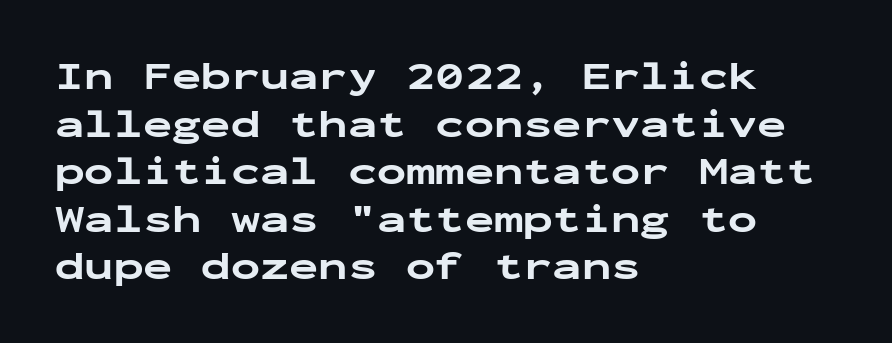
A typesetter would call this monospace, since all characters share one set width. This sample uses an upright cut, with every glyph sitting square on the baseline. Rule under the text: the space is simply empty. Alignment: flush left. The passage shown has conventional tracking throughout. The passage shown is typeset with a sans-serif family.
